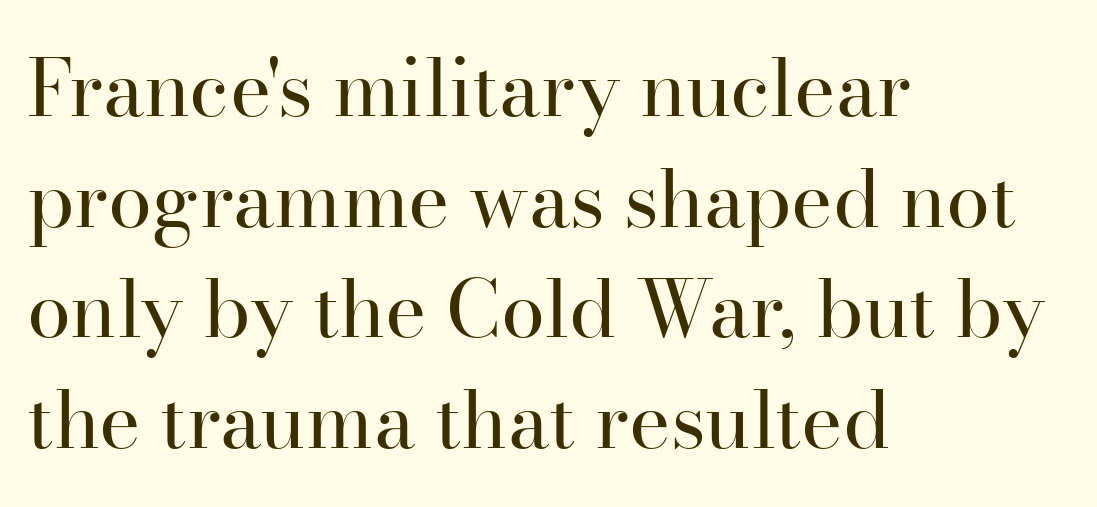
Q: Is the text bold? A: No.
Q: Is the text italic (slanted)? A: No, it is upright.
Q: Is the typeface a serif or a sans-serif typeface? A: Serif.
Q: Is the text underlined? A: No.
Q: How is the paragraph aligned? A: Left-aligned.
Q: Is the spacing between letters normal or unusually wide? A: Normal.
Q: Is the spacing between lines tight, normal or loose? A: Normal.
Q: Width (condensed, normal, or wide)? A: Normal.
Q: Stroke contrast? A: High.
Q: x-height? A: Small.
Q: Monospaced? A: No.
